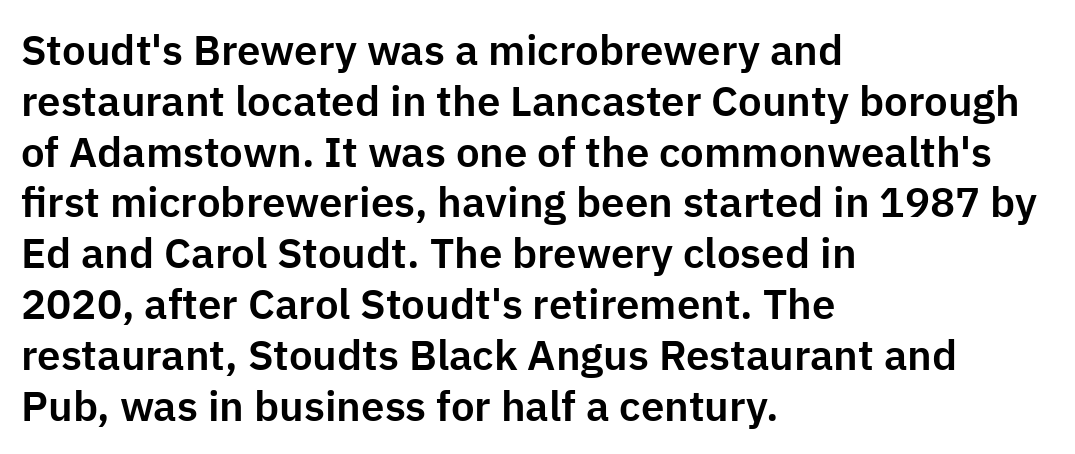
Q: Is the text italic (slanted)? A: No, it is upright.
Q: Is the typeface a serif or a sans-serif typeface? A: Sans-serif.
Q: Is the text underlined? A: No.
Q: How is the paragraph aligned? A: Left-aligned.
Q: Is the spacing between letters normal or unusually wide? A: Normal.
Q: Width (condensed, normal, or wide)? A: Normal.
Q: Stroke contrast? A: Low.
Q: x-height? A: Medium.
Q: Monospaced? A: No.
